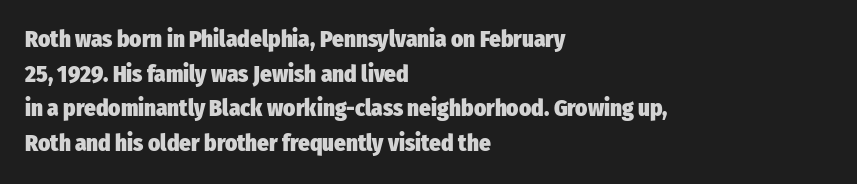
{"italic": "no", "bold": "yes", "underline": "no", "align": "left", "line_spacing": "normal", "line_spacing_ratio": 1.51, "letter_spacing": "normal", "letter_spacing_em": 0.0, "glyph_px": 23}
